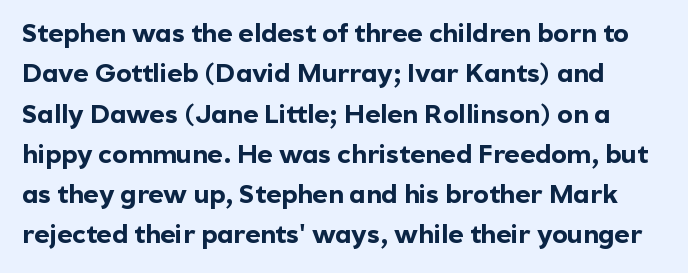
Glyph-to-glyph distance matches everyday printed text. Ordinary non-slanted type is in use. Pretty heavy lettering here — definitely bold. This block has exactly the height ordinary leading produces. Clear beneath every line of the passage.
